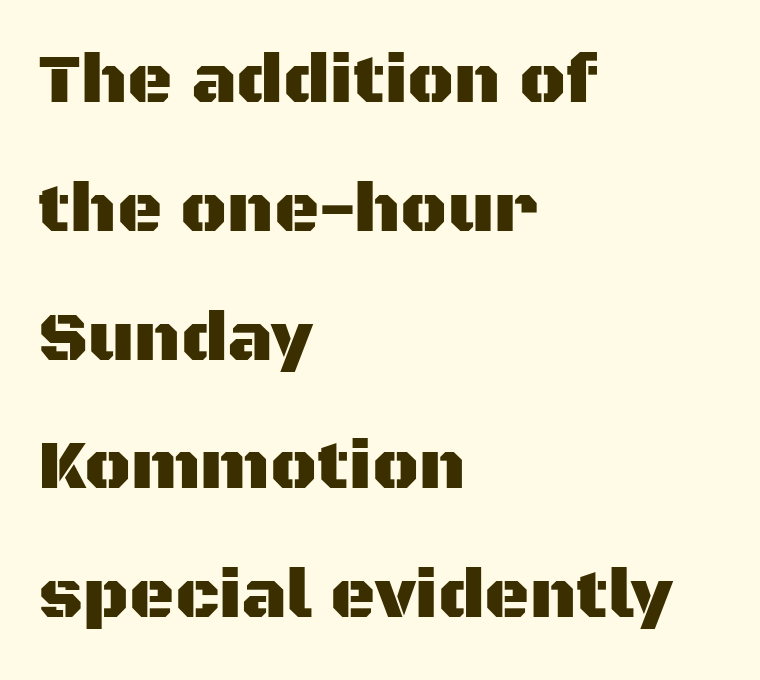
{"serif": "no", "italic": "no", "width": "normal", "stroke_contrast": "medium", "x_height": "large", "monospaced": "no", "underline": "no", "align": "left", "line_spacing_ratio": 1.84, "letter_spacing": "normal", "letter_spacing_em": 0.0, "glyph_px": 70}
